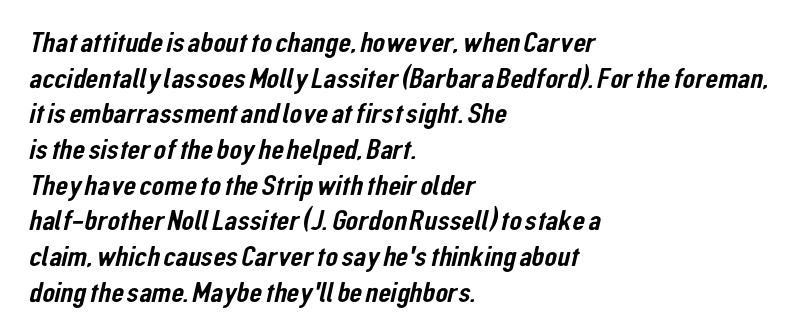
Q: Is the typeface a serif or a sans-serif typeface? A: Sans-serif.
Q: Is the text underlined? A: No.
Q: How is the paragraph aligned? A: Left-aligned.
Q: Is the spacing between letters normal or unusually wide? A: Normal.
Q: Width (condensed, normal, or wide)? A: Condensed.
Q: Stroke contrast? A: Low.
Q: x-height? A: Medium.
Q: Monospaced? A: No.
